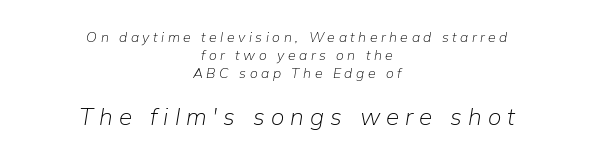
Layout note: lines centered. Short note: letters widely spaced. Compared with typical paragraphs, the rows here are spaced about the same. The specimen omits any rule beneath the text block's lines. Nothing heavy about these letters — not bold at all.
